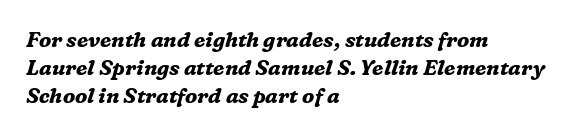
{"italic": "yes", "lean": "right", "slant_degrees": 16, "bold": "yes", "underline": "no", "align": "left", "line_spacing": "normal", "line_spacing_ratio": 1.34, "letter_spacing": "normal", "letter_spacing_em": 0.0, "glyph_px": 21}
